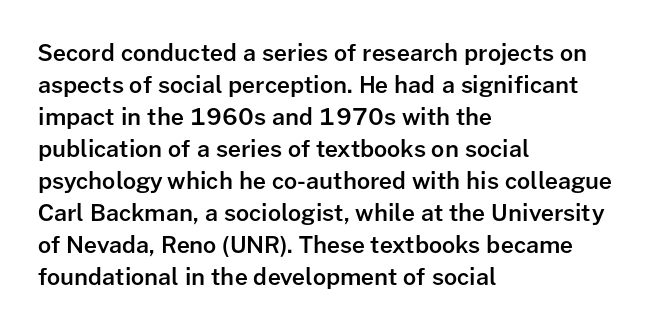
The image shows 23 px text type, upright; set left-aligned, normal line spacing (1.39x), normal letter spacing, not underlined.
